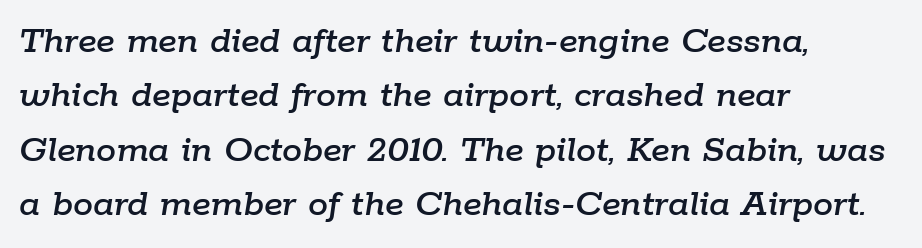
The image shows 40 px text type, italic (leaning right); set left-aligned, normal line spacing (1.36x), normal letter spacing, not underlined; low stroke contrast and a medium x-height.
